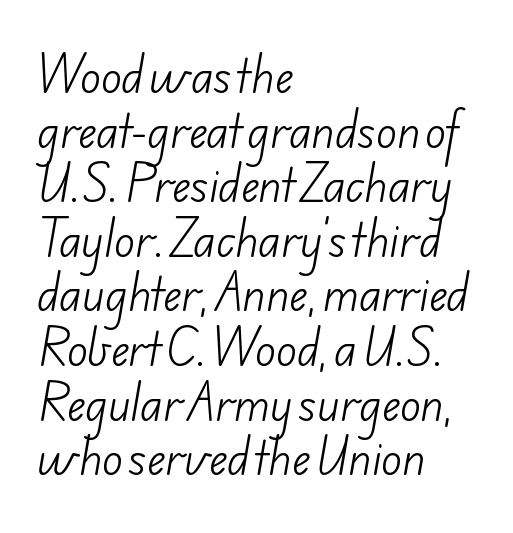
Q: Is the text bold? A: No.
Q: Is the typeface a serif or a sans-serif typeface? A: Sans-serif.
Q: Is the text underlined? A: No.
Q: How is the paragraph aligned? A: Left-aligned.
Q: Is the spacing between letters normal or unusually wide? A: Normal.
Q: Is the spacing between lines tight, normal or loose? A: Normal.
Q: Width (condensed, normal, or wide)? A: Normal.
Q: Stroke contrast? A: Low.
Q: x-height? A: Small.
Q: Monospaced? A: No.
